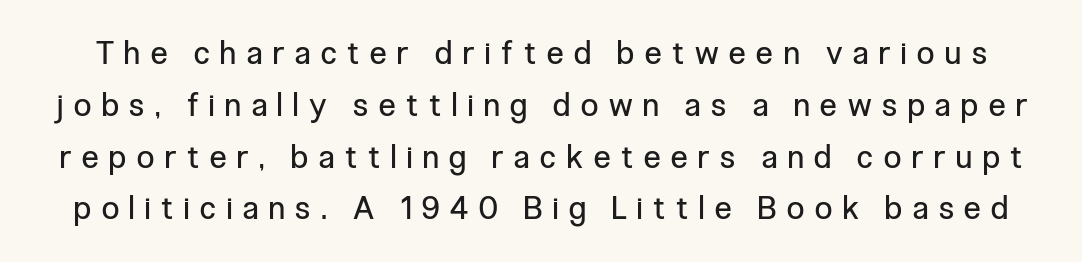
Q: Is the text bold? A: No.
Q: Is the text italic (slanted)? A: No, it is upright.
Q: Is the typeface a serif or a sans-serif typeface? A: Sans-serif.
Q: Is the text underlined? A: No.
Q: Is the spacing between letters normal or unusually wide? A: Unusually wide.
Q: Is the spacing between lines tight, normal or loose? A: Normal.
Q: Width (condensed, normal, or wide)? A: Condensed.
Q: Stroke contrast? A: Low.
Q: x-height? A: Medium.
Q: Monospaced? A: No.
